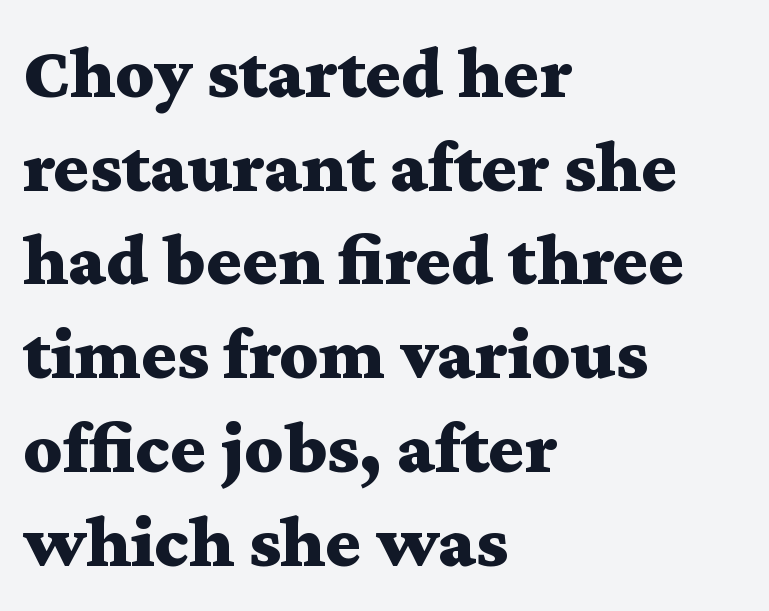
{"serif": "yes", "italic": "no", "bold": "yes", "weight": "bold", "width": "wide", "stroke_contrast": "medium", "x_height": "medium", "monospaced": "no", "underline": "no", "align": "left", "line_spacing": "normal", "line_spacing_ratio": 1.25, "letter_spacing": "normal", "letter_spacing_em": 0.0, "glyph_px": 75}
